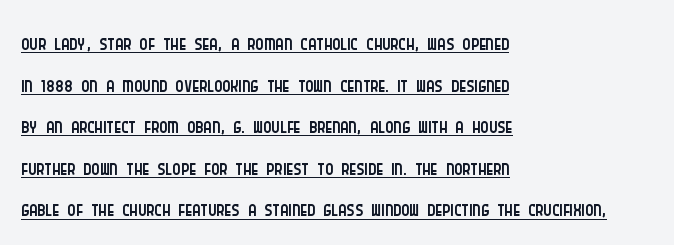
The rendering keeps characters at their native spacing. Each line starts at the same left margin while the right side varies. Observe the absence of serifs on each vertical stroke in this sample. The face used here is proportionally spaced, like ordinary book or web type. Designer's note — italics off, roman on.
